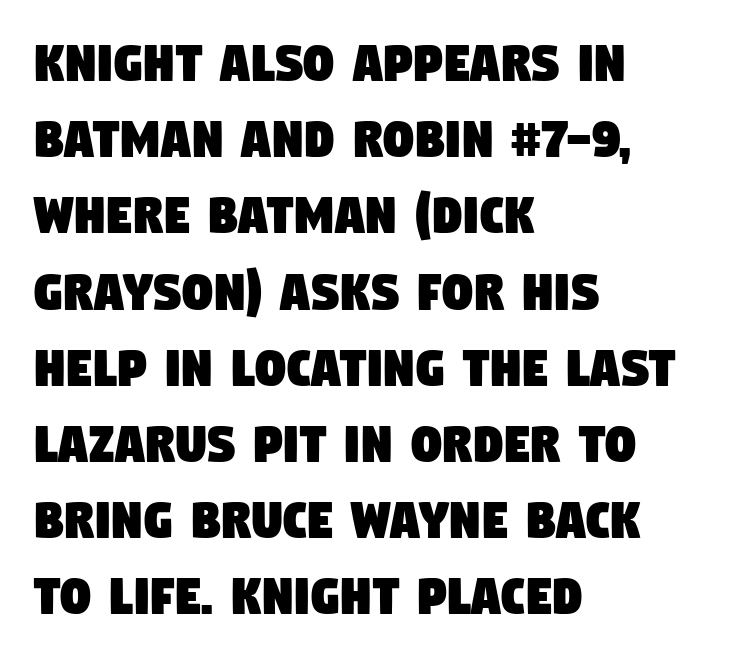
{"serif": "no", "width": "condensed", "stroke_contrast": "low", "x_height": "large", "monospaced": "no", "underline": "no", "align": "left", "line_spacing": "normal", "line_spacing_ratio": 1.27, "letter_spacing": "normal", "letter_spacing_em": 0.0, "glyph_px": 60}
